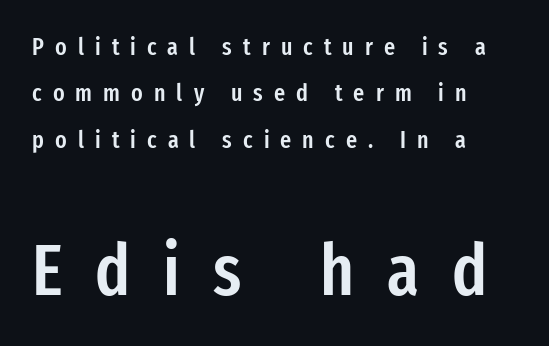
{"serif": "no", "italic": "no", "bold": "semi", "weight": "semibold", "width": "condensed", "stroke_contrast": "low", "x_height": "medium", "monospaced": "no", "underline": "no", "align": "left", "line_spacing": "loose", "line_spacing_ratio": 1.93, "letter_spacing": "wide", "letter_spacing_em": 0.46, "larger_block": "second", "size_ratio": 2.96, "glyph_px": 71}
